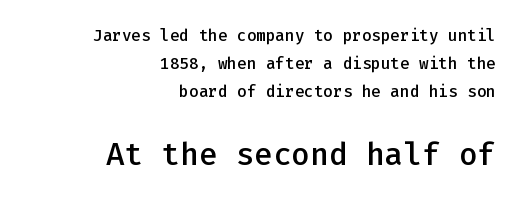
{"serif": "no", "italic": "no", "bold": "semi", "weight": "semibold", "width": "normal", "stroke_contrast": "low", "x_height": "medium", "monospaced": "yes", "underline": "no", "align": "right", "line_spacing_ratio": 1.76, "letter_spacing": "normal", "letter_spacing_em": 0.0, "larger_block": "second", "size_ratio": 1.94, "glyph_px": 31}
